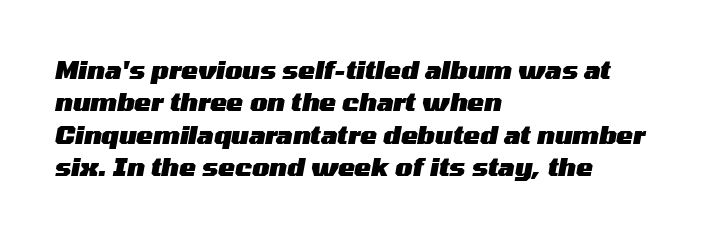
{"italic": "yes", "lean": "right", "slant_degrees": 10, "bold": "yes", "underline": "no", "align": "left", "line_spacing": "normal", "line_spacing_ratio": 1.3, "letter_spacing": "normal", "letter_spacing_em": 0.0, "glyph_px": 25}
